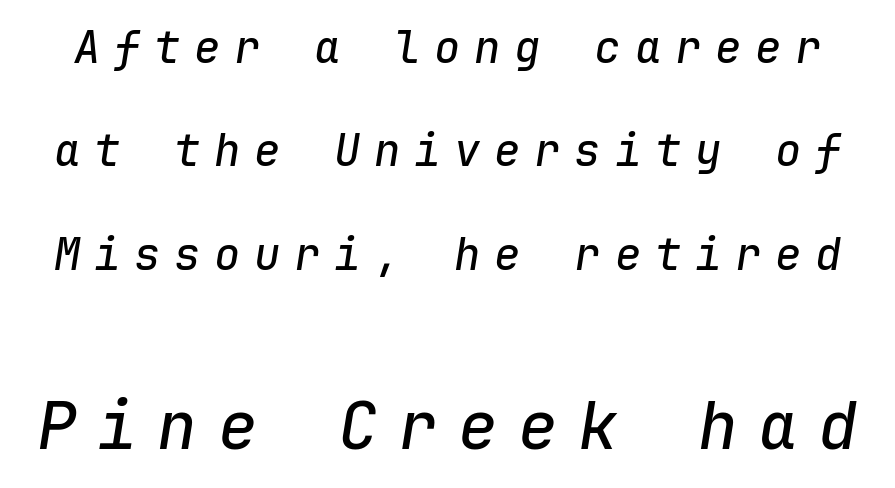
{"italic": "yes", "lean": "right", "slant_degrees": 9, "width": "normal", "stroke_contrast": "low", "x_height": "medium", "monospaced": "yes", "underline": "no", "line_spacing": "loose", "line_spacing_ratio": 2.35, "letter_spacing": "wide", "letter_spacing_em": 0.31, "larger_block": "second", "size_ratio": 1.5, "glyph_px": 66}
